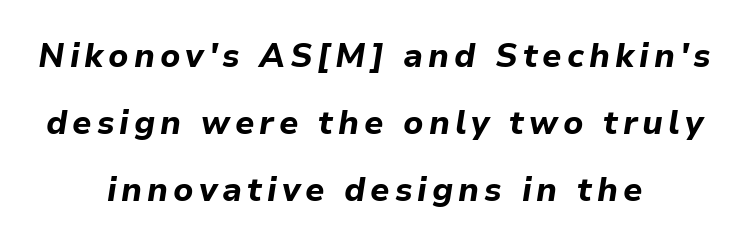
{"italic": "yes", "lean": "right", "slant_degrees": 9, "bold": "yes", "weight": "bold", "width": "normal", "stroke_contrast": "low", "x_height": "medium", "monospaced": "no", "underline": "no", "align": "center", "line_spacing": "loose", "line_spacing_ratio": 2.03, "glyph_px": 33}
